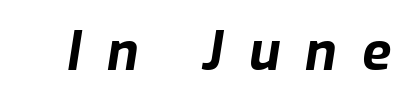
Q: Is the text bold? A: Yes.
Q: Is the text italic (slanted)? A: Yes, it leans right by about 9 degrees.
Q: Is the text underlined? A: No.
Q: Is the spacing between letters normal or unusually wide? A: Unusually wide.
Q: Width (condensed, normal, or wide)? A: Normal.
Q: Stroke contrast? A: Low.
Q: x-height? A: Medium.
Q: Monospaced? A: No.
